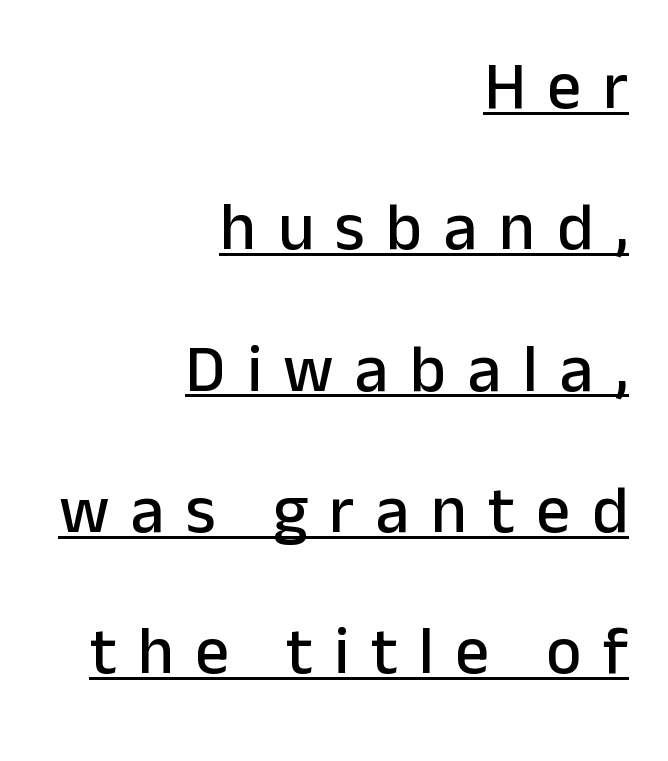
The image shows 67 px sans-serif type, upright; set right-aligned, loose line spacing (2.11x), unusually wide letter spacing (+0.32 em), underlined; low stroke contrast and a medium x-height.
